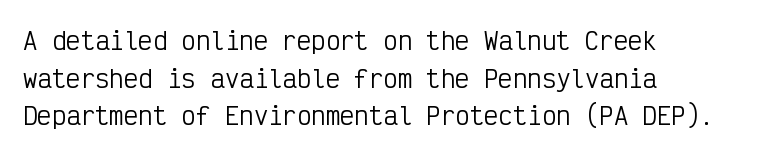
Q: Is the text bold? A: No.
Q: Is the text italic (slanted)? A: No, it is upright.
Q: Is the text underlined? A: No.
Q: How is the paragraph aligned? A: Left-aligned.
Q: Is the spacing between letters normal or unusually wide? A: Normal.
Q: Is the spacing between lines tight, normal or loose? A: Normal.
